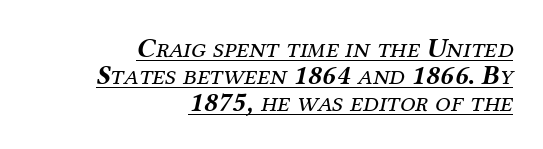
{"serif": "yes", "italic": "yes", "lean": "right", "slant_degrees": 12, "bold": "no", "weight": "regular", "width": "normal", "stroke_contrast": "medium", "x_height": "medium", "monospaced": "no", "underline": "yes", "align": "right", "line_spacing": "tight", "line_spacing_ratio": 0.96, "letter_spacing": "normal", "letter_spacing_em": 0.0, "glyph_px": 28}
